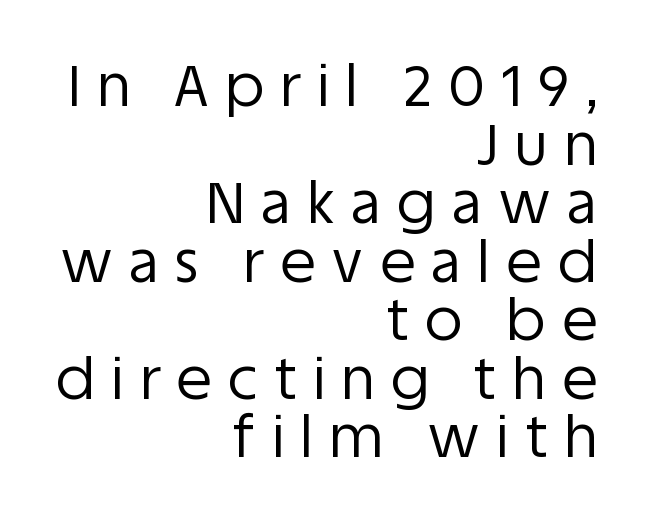
Q: Is the text bold? A: No.
Q: Is the text italic (slanted)? A: No, it is upright.
Q: Is the typeface a serif or a sans-serif typeface? A: Sans-serif.
Q: Is the text underlined? A: No.
Q: How is the paragraph aligned? A: Right-aligned.
Q: Is the spacing between letters normal or unusually wide? A: Unusually wide.
Q: Is the spacing between lines tight, normal or loose? A: Tight.
Q: Width (condensed, normal, or wide)? A: Normal.
Q: Stroke contrast? A: Low.
Q: x-height? A: Large.
Q: Monospaced? A: No.
